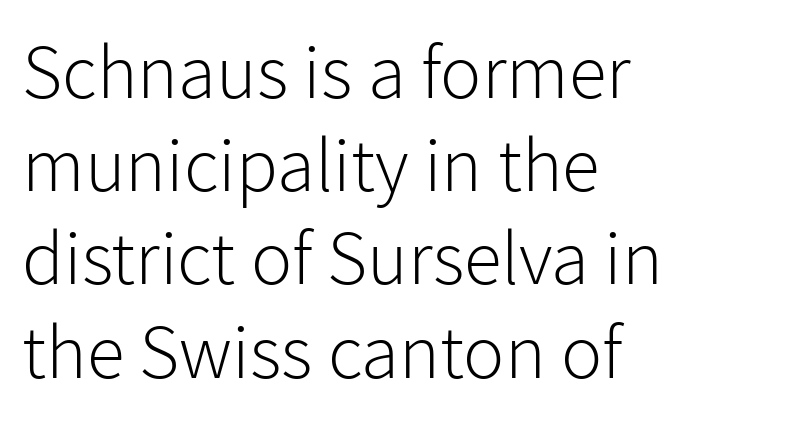
The image shows 77 px light sans-serif type, upright; set left-aligned, line spacing 1.21x, normal letter spacing, not underlined; low stroke contrast and a medium x-height.
